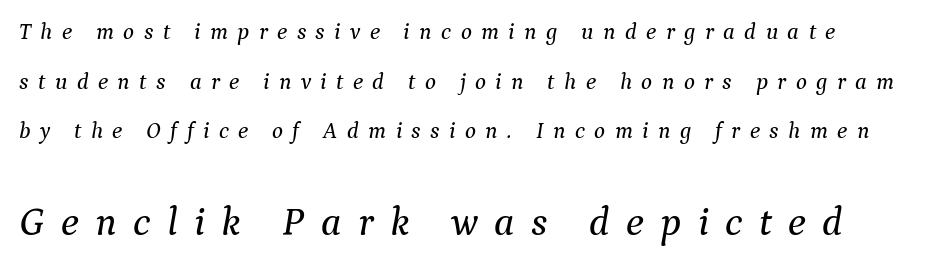
Q: Is the text italic (slanted)? A: Yes, it leans right by about 9 degrees.
Q: Is the typeface a serif or a sans-serif typeface? A: Serif.
Q: Is the text underlined? A: No.
Q: Is the spacing between letters normal or unusually wide? A: Unusually wide.
Q: Is the spacing between lines tight, normal or loose? A: Loose.
Q: Which block of text is set in a larger size, the first (top) or the second (bottom)? A: The second (bottom) one.
Q: Width (condensed, normal, or wide)? A: Normal.
Q: Stroke contrast? A: Medium.
Q: x-height? A: Medium.
Q: Monospaced? A: No.
